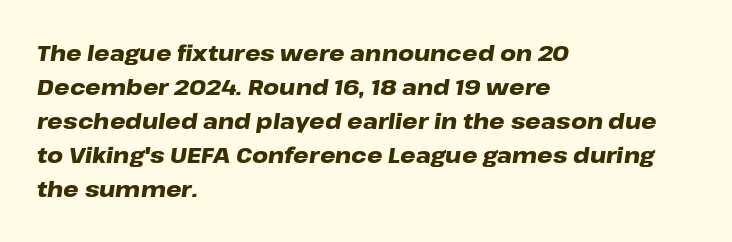
The image shows 22 px bold type, italic (leaning right); set left-aligned, normal line spacing (1.55x), normal letter spacing, not underlined.
